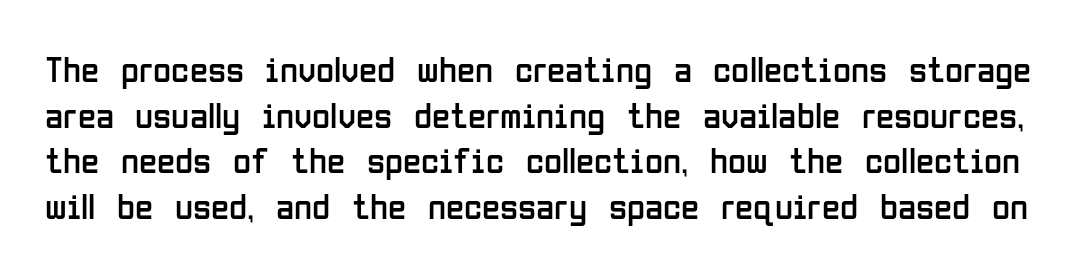
{"serif": "no", "italic": "no", "bold": "no", "weight": "regular", "width": "condensed", "stroke_contrast": "low", "x_height": "medium", "monospaced": "no", "underline": "no", "line_spacing_ratio": 1.23, "letter_spacing": "normal", "letter_spacing_em": 0.0, "glyph_px": 37}
